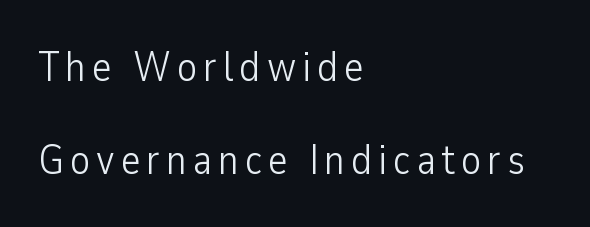
The image shows 42 px light, condensed sans-serif type, upright; set left-aligned, loose line spacing (2.21x), not underlined; low stroke contrast and a medium x-height.
